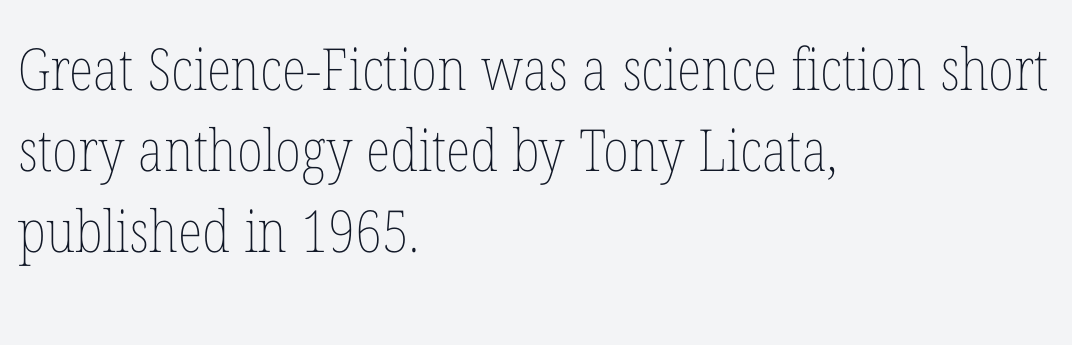
{"italic": "no", "bold": "no", "weight": "thin", "width": "condensed", "stroke_contrast": "low", "x_height": "medium", "monospaced": "no", "underline": "no", "align": "left", "line_spacing": "normal", "line_spacing_ratio": 1.4, "letter_spacing": "normal", "letter_spacing_em": 0.0, "glyph_px": 58}
